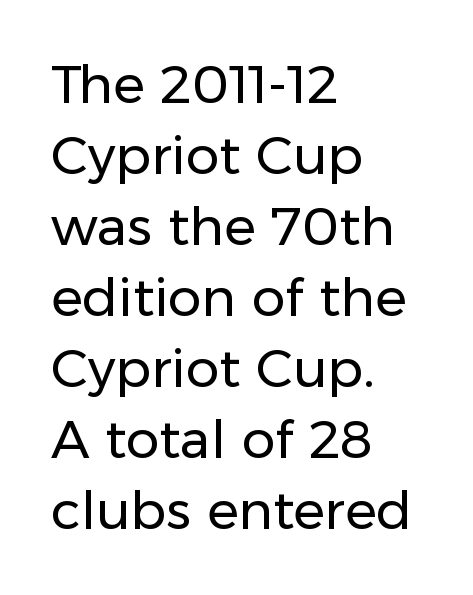
Is this a fixed-width face? No — the glyphs have proportional, varying widths. Nope, no serifs anywhere on these letters. The ragged edge is on the right, which tells us the setting is flush left. Each word holds together tightly as a unit, with standard inter-letter gaps.
